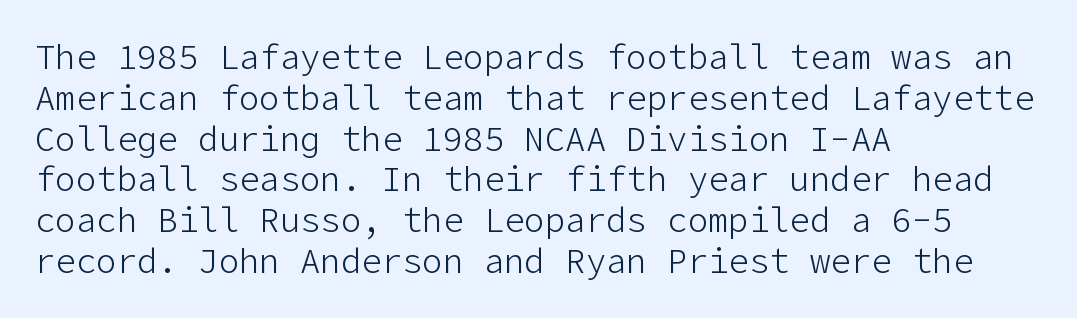
{"serif": "no", "italic": "no", "bold": "no", "weight": "light", "width": "normal", "stroke_contrast": "low", "x_height": "medium", "underline": "no", "align": "left", "line_spacing_ratio": 1.2, "letter_spacing": "normal", "letter_spacing_em": 0.0, "glyph_px": 34}
